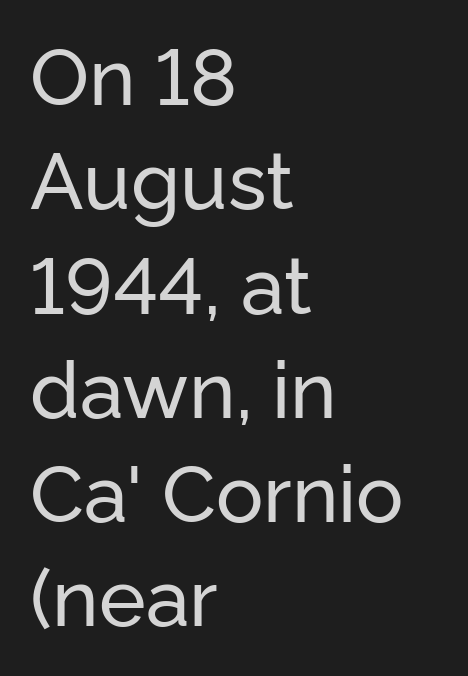
{"serif": "no", "italic": "no", "width": "normal", "stroke_contrast": "low", "x_height": "medium", "monospaced": "no", "underline": "no", "align": "left", "line_spacing": "normal", "line_spacing_ratio": 1.32, "letter_spacing": "normal", "letter_spacing_em": 0.0, "glyph_px": 79}
